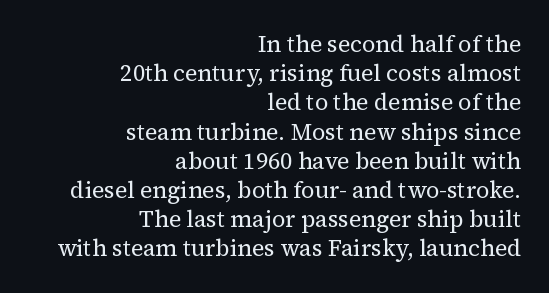
The image shows 23 px text type, upright; set right-aligned, normal line spacing (1.27x), normal letter spacing, not underlined.
